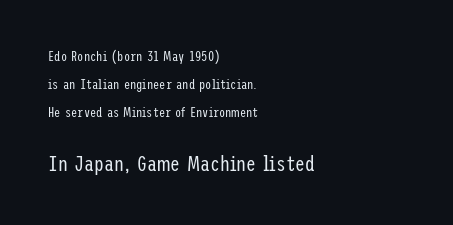
Q: Is the text bold? A: No.
Q: Is the text italic (slanted)? A: No, it is upright.
Q: Is the text underlined? A: No.
Q: How is the paragraph aligned? A: Left-aligned.
Q: Is the spacing between letters normal or unusually wide? A: Normal.
Q: Is the spacing between lines tight, normal or loose? A: Loose.
Q: Which block of text is set in a larger size, the first (top) or the second (bottom)? A: The second (bottom) one.
